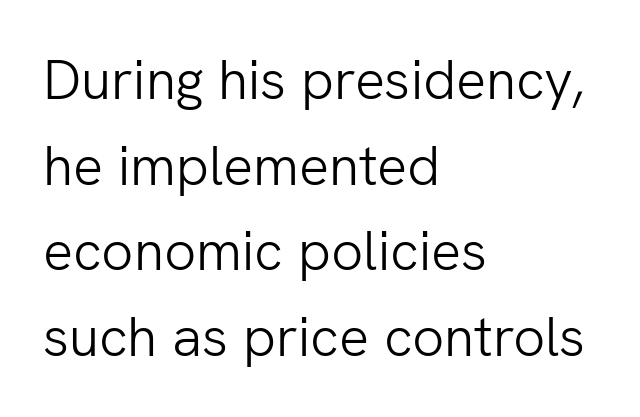
{"serif": "no", "italic": "no", "bold": "no", "weight": "light", "width": "normal", "stroke_contrast": "low", "x_height": "medium", "monospaced": "no", "underline": "no", "align": "left", "line_spacing": "normal", "line_spacing_ratio": 1.53, "letter_spacing": "normal", "letter_spacing_em": 0.0, "glyph_px": 56}
